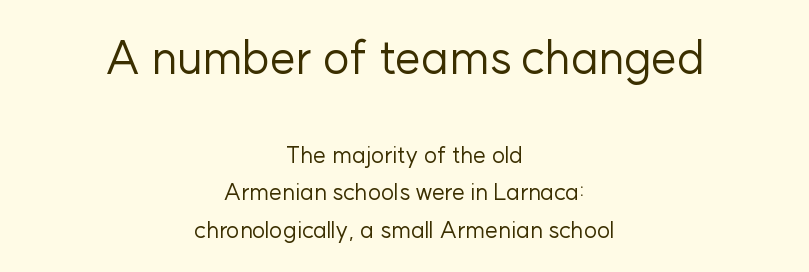
Q: Is the text bold? A: No.
Q: Is the text italic (slanted)? A: No, it is upright.
Q: Is the typeface a serif or a sans-serif typeface? A: Sans-serif.
Q: Is the text underlined? A: No.
Q: How is the paragraph aligned? A: Centered.
Q: Is the spacing between letters normal or unusually wide? A: Normal.
Q: Is the spacing between lines tight, normal or loose? A: Normal.
Q: Which block of text is set in a larger size, the first (top) or the second (bottom)? A: The first (top) one.
Q: Width (condensed, normal, or wide)? A: Normal.
Q: Stroke contrast? A: Low.
Q: x-height? A: Medium.
Q: Monospaced? A: No.
